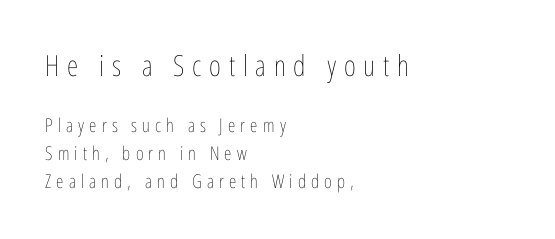
{"italic": "no", "bold": "no", "weight": "thin", "width": "condensed", "stroke_contrast": "low", "x_height": "medium", "monospaced": "no", "underline": "no", "align": "left", "line_spacing": "normal", "line_spacing_ratio": 1.47, "letter_spacing": "wide", "letter_spacing_em": 0.27, "larger_block": "first", "size_ratio": 1.53, "glyph_px": 29}
